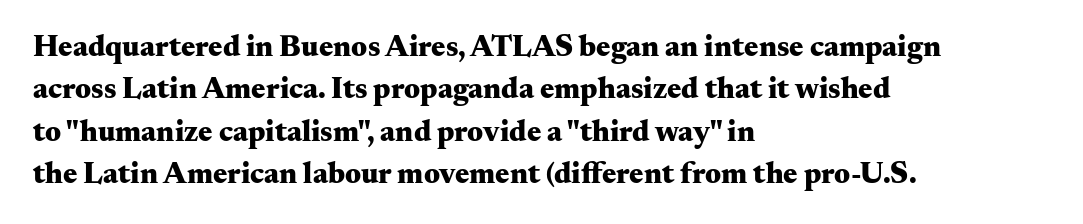
{"serif": "yes", "italic": "no", "bold": "yes", "weight": "heavy", "width": "wide", "stroke_contrast": "medium", "x_height": "small", "monospaced": "no", "underline": "no", "align": "left", "line_spacing": "normal", "line_spacing_ratio": 1.41, "letter_spacing": "normal", "letter_spacing_em": 0.0, "glyph_px": 30}
